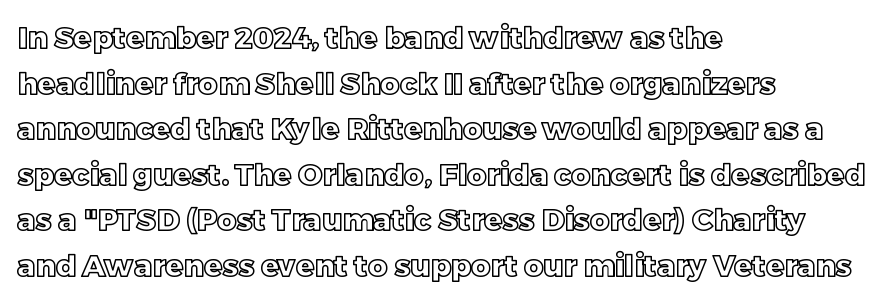
A student would call this left alignment; a typographer would say flush left, rag right. The horizontal fit of the characters is conventional and even. This sample has the flowing, uneven cadence of proportional lettering. Ascenders rise straight up at ninety degrees. Any mark beneath the type? The region is blank.
